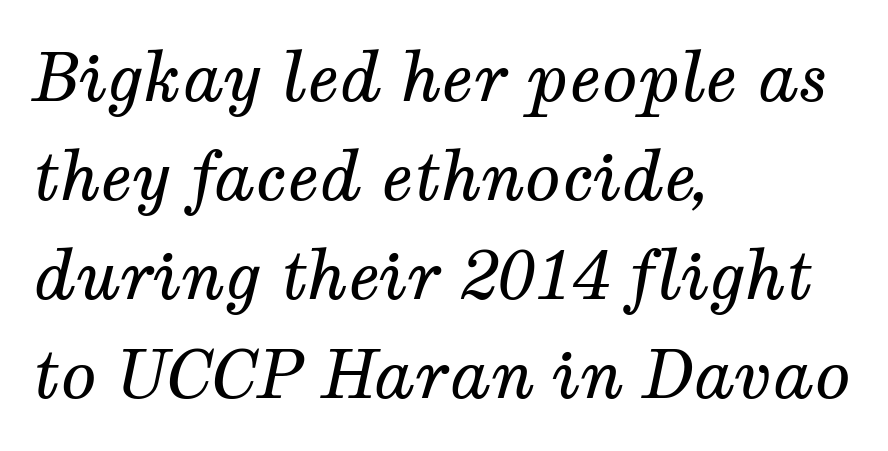
Q: Is the text bold? A: No.
Q: Is the text italic (slanted)? A: Yes, it leans right by about 12 degrees.
Q: Is the typeface a serif or a sans-serif typeface? A: Serif.
Q: Is the text underlined? A: No.
Q: How is the paragraph aligned? A: Left-aligned.
Q: Is the spacing between letters normal or unusually wide? A: Normal.
Q: Is the spacing between lines tight, normal or loose? A: Normal.
Q: Width (condensed, normal, or wide)? A: Normal.
Q: Stroke contrast? A: Medium.
Q: x-height? A: Medium.
Q: Monospaced? A: No.
